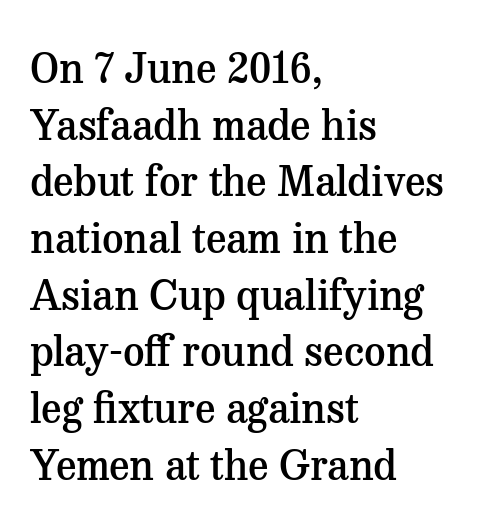
Underlining? Definitely not there. The passage shown stacks its lines at a standard gap. Tracking value appears to be zero — textbook default spacing. Is this a sans? No — the strokes have serifs.
